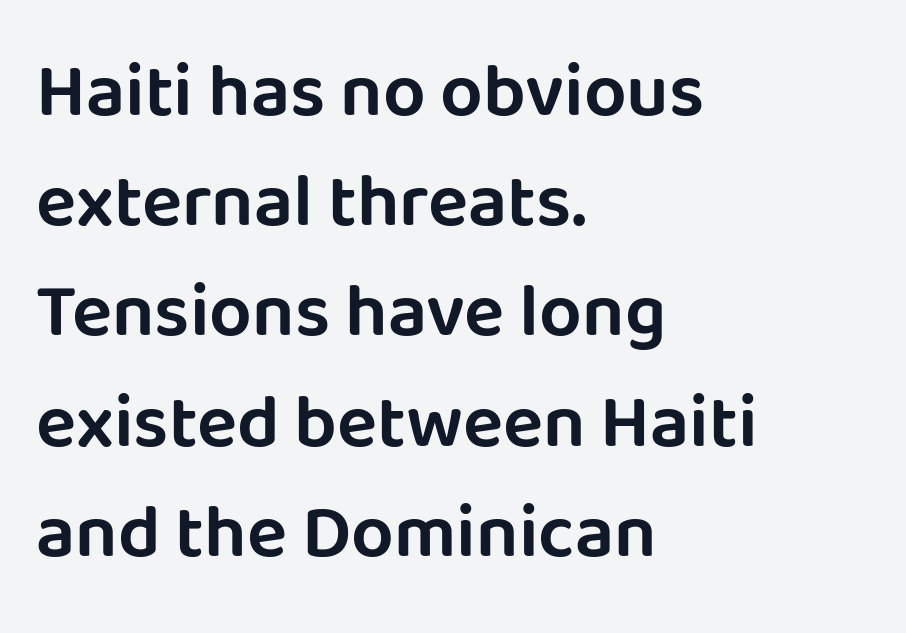
The characters display no serif detailing; their extremities are plain. The lines sit at an ordinary, default distance from one another. The space beneath each line is pristine and unruled. Does extra space separate the letters? No, they use regular spacing. The type sits square on the baseline with zero lean.
